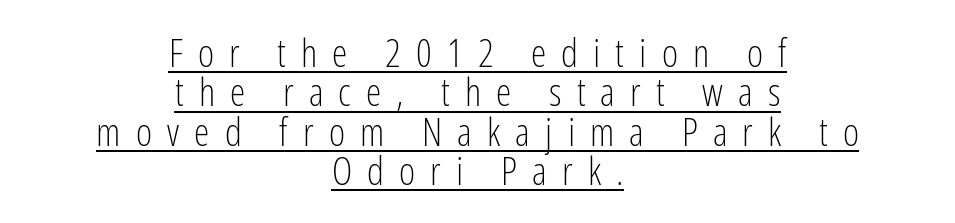
{"serif": "no", "italic": "no", "bold": "no", "weight": "light", "width": "condensed", "stroke_contrast": "low", "x_height": "medium", "monospaced": "no", "underline": "yes", "align": "center", "line_spacing": "tight", "line_spacing_ratio": 1.01, "letter_spacing": "wide", "letter_spacing_em": 0.39, "glyph_px": 39}
